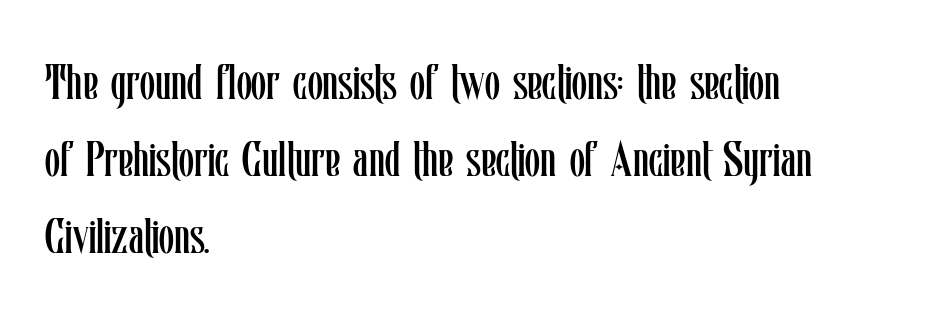
{"italic": "no", "bold": "no", "weight": "regular", "width": "condensed", "stroke_contrast": "low", "x_height": "medium", "monospaced": "no", "underline": "no", "align": "left", "line_spacing": "normal", "line_spacing_ratio": 1.57, "letter_spacing": "normal", "letter_spacing_em": 0.0, "glyph_px": 49}
